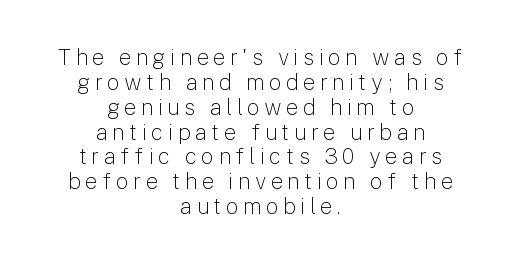
The image shows 22 px text type, upright; set centered, tight line spacing (1.13x), unusually wide letter spacing (+0.2 em), not underlined.
